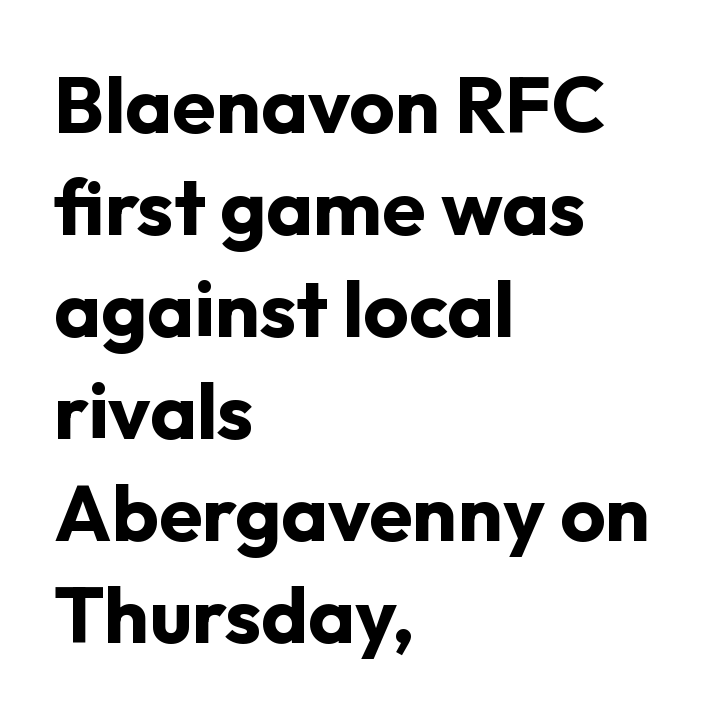
{"serif": "no", "italic": "no", "bold": "yes", "weight": "bold", "width": "normal", "stroke_contrast": "low", "x_height": "medium", "monospaced": "no", "underline": "no", "align": "left", "line_spacing": "normal", "line_spacing_ratio": 1.29, "letter_spacing": "normal", "letter_spacing_em": 0.0, "glyph_px": 79}
